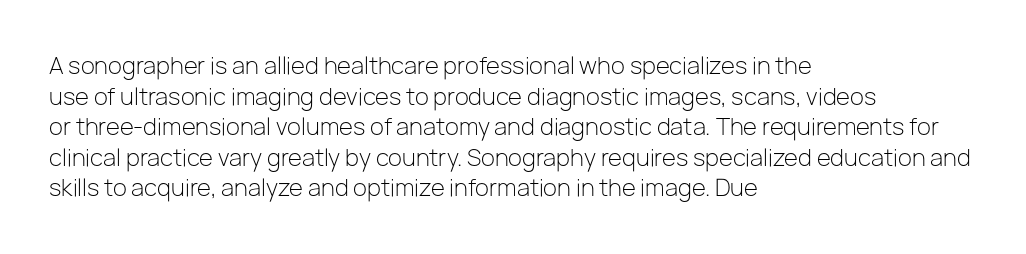
The image shows 23 px text type, upright; set left-aligned, normal line spacing (1.33x), normal letter spacing, not underlined.
